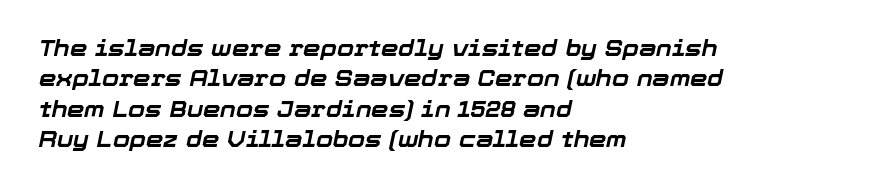
The image shows 22 px bold type, italic (leaning right); set left-aligned, normal line spacing (1.38x), normal letter spacing, not underlined.
